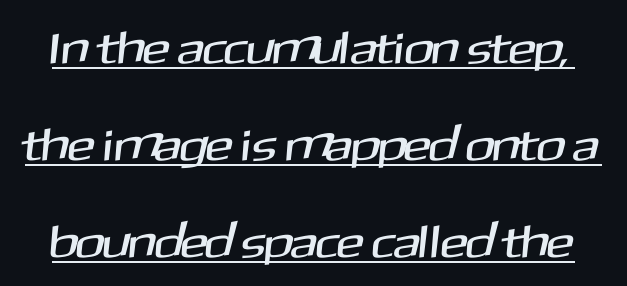
{"serif": "no", "width": "normal", "stroke_contrast": "medium", "x_height": "medium", "monospaced": "no", "underline": "yes", "line_spacing": "loose", "line_spacing_ratio": 2.11, "letter_spacing": "normal", "letter_spacing_em": 0.0, "glyph_px": 46}
